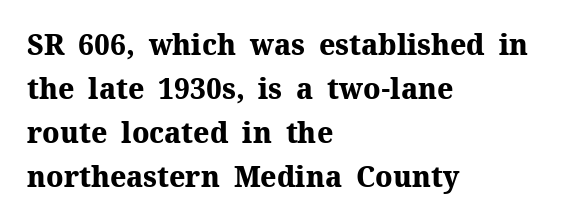
The image shows 28 px heavy serif type, upright; set left-aligned, normal line spacing (1.57x), normal letter spacing, not underlined; medium stroke contrast and a medium x-height.
